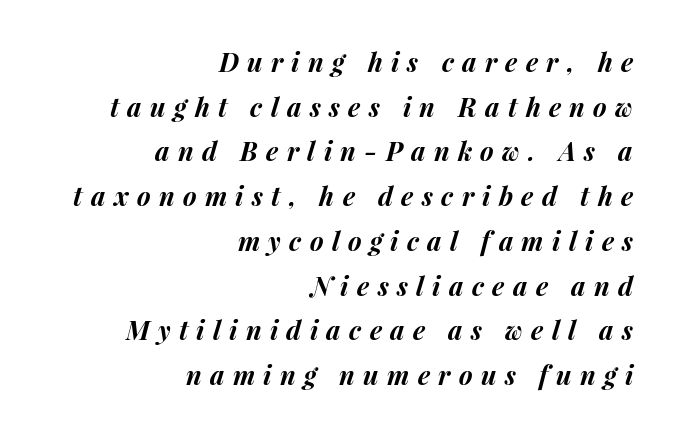
{"italic": "yes", "lean": "right", "slant_degrees": 15, "bold": "yes", "underline": "no", "align": "right", "line_spacing_ratio": 1.72, "letter_spacing": "wide", "letter_spacing_em": 0.32, "glyph_px": 26}
